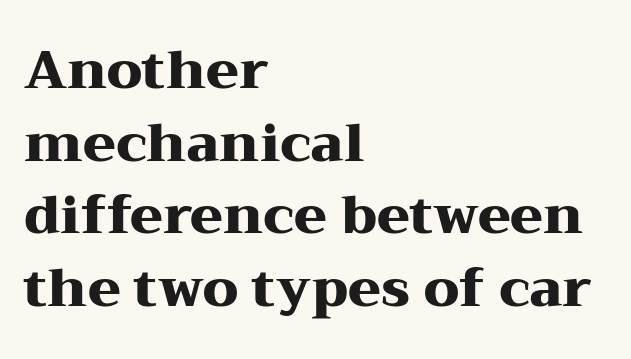
Q: Is the text bold? A: Yes.
Q: Is the text italic (slanted)? A: No, it is upright.
Q: Is the typeface a serif or a sans-serif typeface? A: Serif.
Q: Is the text underlined? A: No.
Q: How is the paragraph aligned? A: Left-aligned.
Q: Is the spacing between letters normal or unusually wide? A: Normal.
Q: Is the spacing between lines tight, normal or loose? A: Normal.
Q: Width (condensed, normal, or wide)? A: Wide.
Q: Stroke contrast? A: Medium.
Q: x-height? A: Medium.
Q: Monospaced? A: No.
